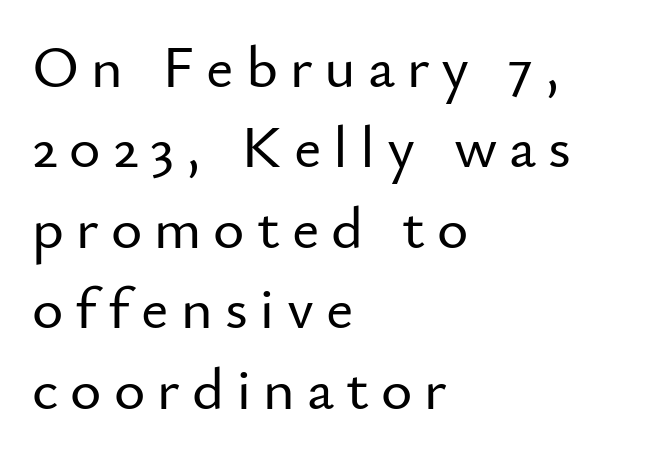
{"serif": "no", "italic": "no", "width": "normal", "stroke_contrast": "low", "x_height": "small", "monospaced": "no", "underline": "no", "align": "left", "line_spacing": "normal", "line_spacing_ratio": 1.34, "letter_spacing": "wide", "letter_spacing_em": 0.2, "glyph_px": 60}
